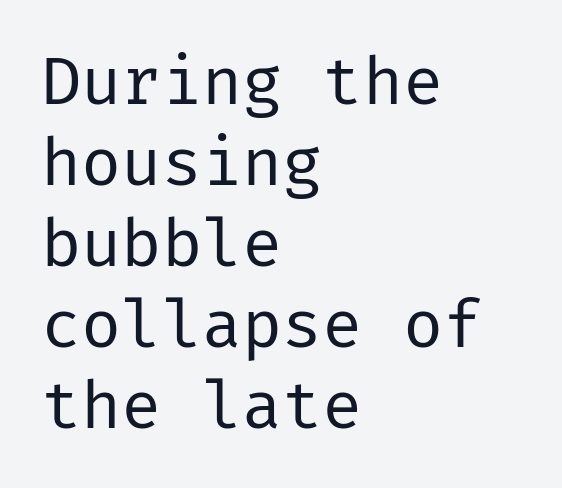
The image shows 67 px regular-weight sans-serif type, upright; set left-aligned, line spacing 1.21x, normal letter spacing, not underlined; low stroke contrast and a medium x-height.
